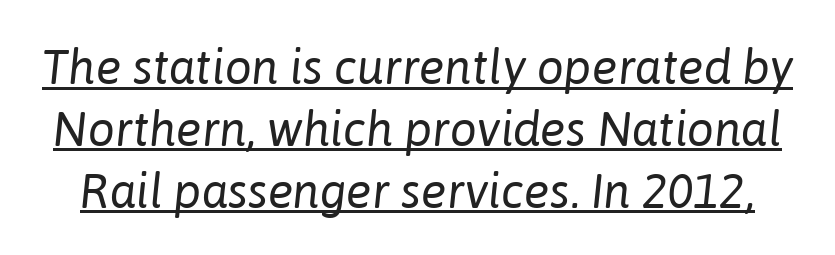
Notice how the stems are inclined rather than vertical — that's the hallmark of italics. Baseline-to-baseline distance is the conventional proportion of letter height. The rendering uses natural spacing where letterforms have individual widths. The horizontal fit of the characters is conventional and even. Has an underline been added? It has.
